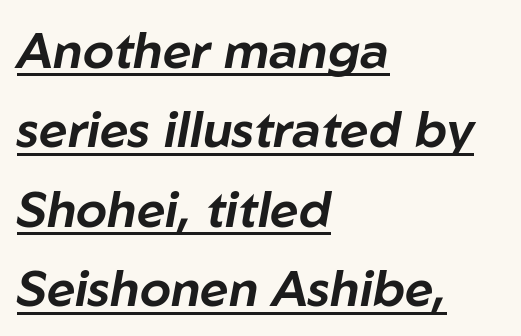
Q: Is the text italic (slanted)? A: Yes, it leans right by about 10 degrees.
Q: Is the text underlined? A: Yes.
Q: How is the paragraph aligned? A: Left-aligned.
Q: Is the spacing between letters normal or unusually wide? A: Normal.
Q: Is the spacing between lines tight, normal or loose? A: Normal.
Q: Width (condensed, normal, or wide)? A: Normal.
Q: Stroke contrast? A: Low.
Q: x-height? A: Medium.
Q: Monospaced? A: No.
